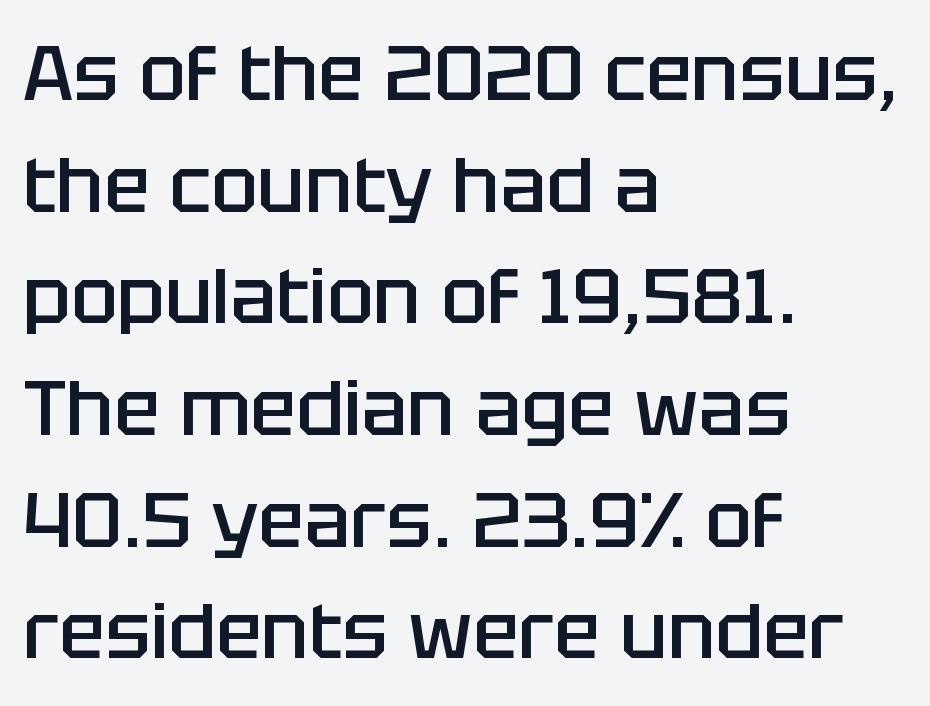
The image shows 77 px semibold sans-serif type, upright; set left-aligned, normal line spacing (1.45x), normal letter spacing, not underlined; low stroke contrast and a large x-height.
